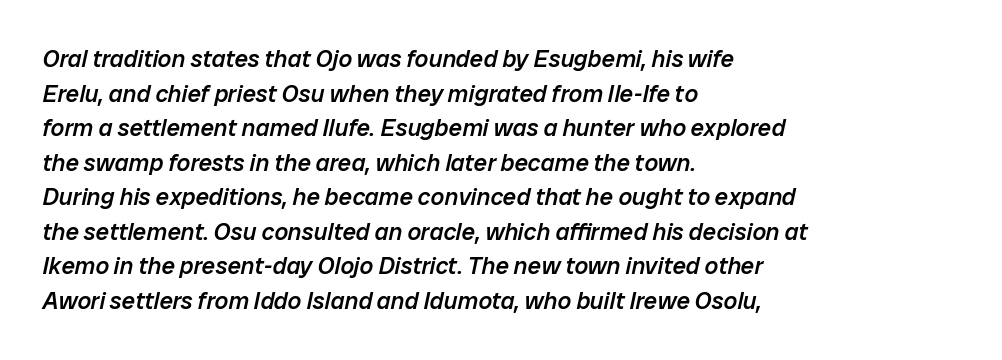
The image shows 24 px text type, italic (leaning right); set left-aligned, normal line spacing (1.44x), normal letter spacing, not underlined.
